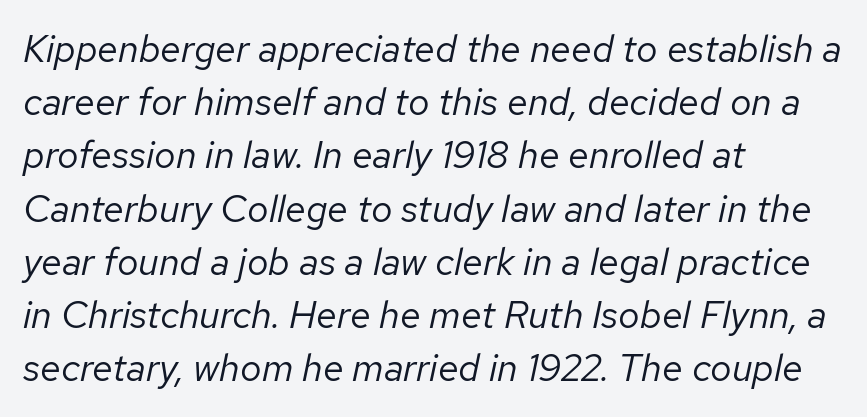
The image shows 38 px regular-weight type, italic (leaning right); set left-aligned, normal line spacing (1.4x), normal letter spacing, not underlined; low stroke contrast and a medium x-height.
